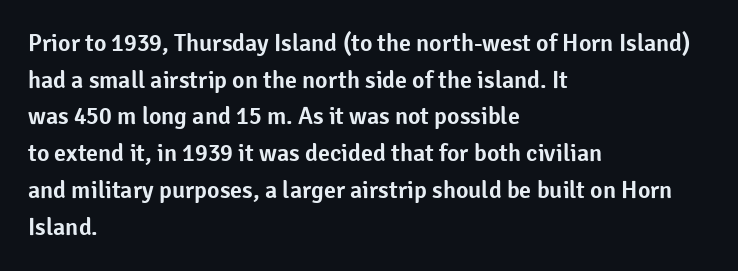
The image shows 24 px text type, upright; set left-aligned, normal line spacing (1.53x), normal letter spacing, not underlined.
